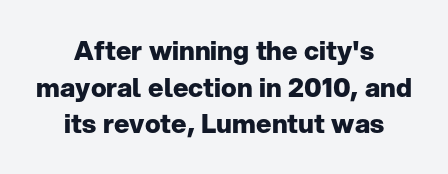
{"italic": "no", "bold": "yes", "underline": "no", "align": "center", "line_spacing": "normal", "line_spacing_ratio": 1.41, "letter_spacing": "normal", "letter_spacing_em": 0.0, "glyph_px": 26}
